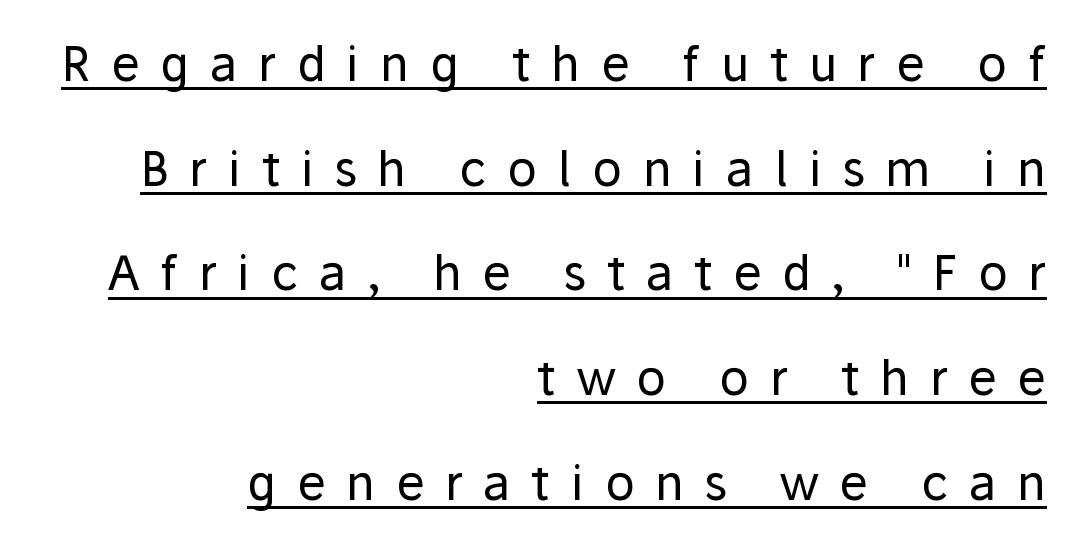
Note the varied advance widths — an 'i' is clearly narrower than an 'm'. A baseline rule has been typeset under these characters. The tracking reads as deliberately expanded to a designer's eye. The space between consecutive lines is lavish. On a weight scale, this lands at 450 or below. The text was rendered using a sans face with plain stroke endings.
